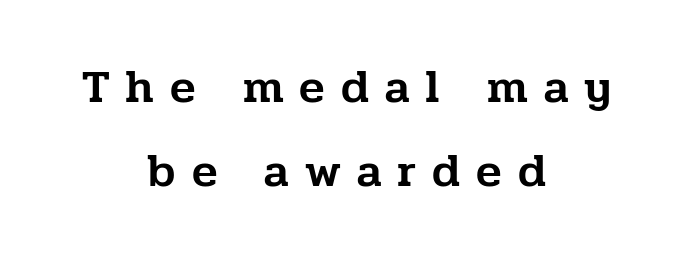
Q: Is the text italic (slanted)? A: No, it is upright.
Q: Is the typeface a serif or a sans-serif typeface? A: Serif.
Q: Is the text underlined? A: No.
Q: How is the paragraph aligned? A: Centered.
Q: Is the spacing between letters normal or unusually wide? A: Unusually wide.
Q: Width (condensed, normal, or wide)? A: Normal.
Q: Stroke contrast? A: Low.
Q: x-height? A: Medium.
Q: Monospaced? A: No.
